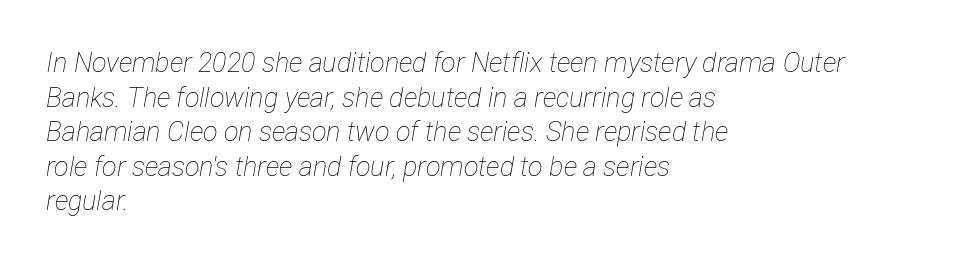
{"italic": "yes", "lean": "right", "slant_degrees": 12, "bold": "no", "underline": "no", "align": "left", "line_spacing": "normal", "line_spacing_ratio": 1.28, "letter_spacing": "normal", "letter_spacing_em": 0.0, "glyph_px": 27}
